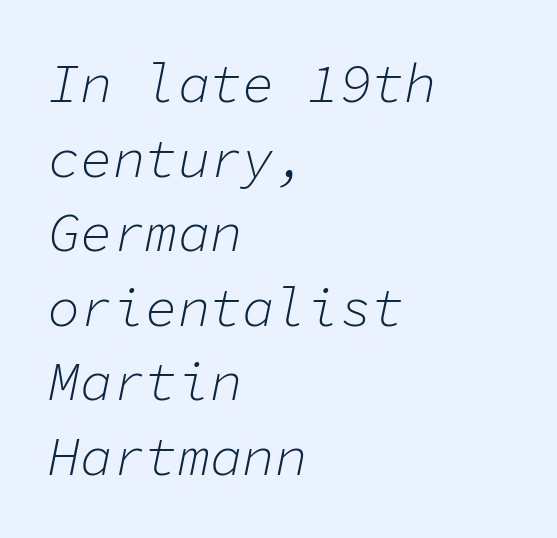
Underline: absent. Designer's note — italics engaged. Leading: standard. Each letter, wide or thin by design, is forced into the same width here.
